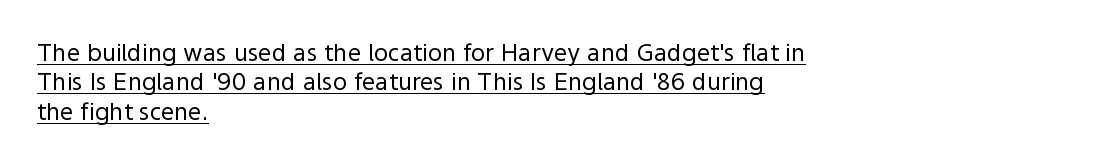
Q: Is the text bold? A: No.
Q: Is the text italic (slanted)? A: No, it is upright.
Q: Is the text underlined? A: Yes.
Q: How is the paragraph aligned? A: Left-aligned.
Q: Is the spacing between letters normal or unusually wide? A: Normal.
